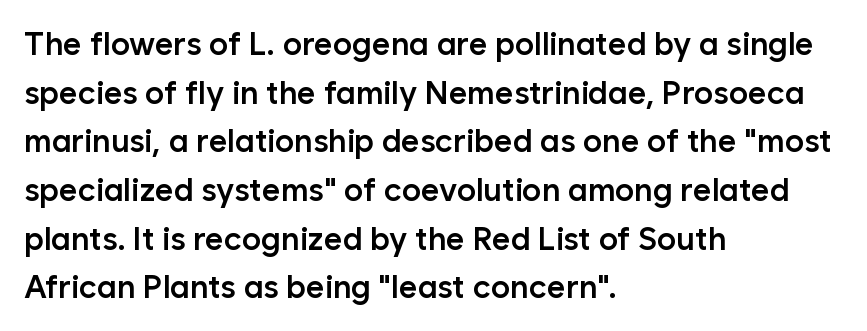
Q: Is the text bold? A: Semi-bold.
Q: Is the text italic (slanted)? A: No, it is upright.
Q: Is the typeface a serif or a sans-serif typeface? A: Sans-serif.
Q: Is the text underlined? A: No.
Q: How is the paragraph aligned? A: Left-aligned.
Q: Is the spacing between letters normal or unusually wide? A: Normal.
Q: Is the spacing between lines tight, normal or loose? A: Normal.
Q: Width (condensed, normal, or wide)? A: Normal.
Q: Stroke contrast? A: Low.
Q: x-height? A: Medium.
Q: Monospaced? A: No.
